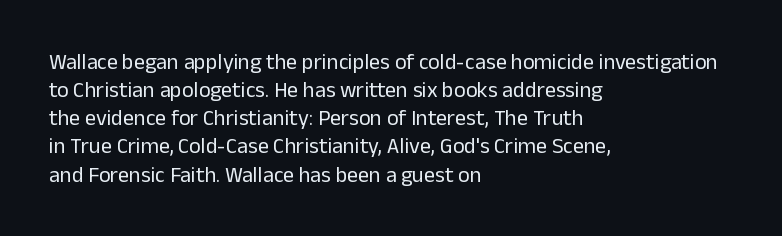
The image shows 22 px text type, upright; set left-aligned, normal line spacing (1.28x), normal letter spacing, not underlined.
